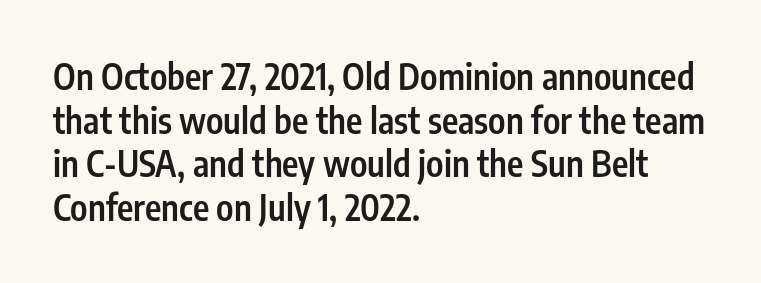
The lines sit at an ordinary, default distance from one another. In CSS terms this would be text-align: left. The space directly below the letters is spotless. Here the designer chose a conventional face with non-uniform glyph widths. Examine the stroke ends and you'll find no serifs. When letters stand straight like this, we call the style roman or upright.
